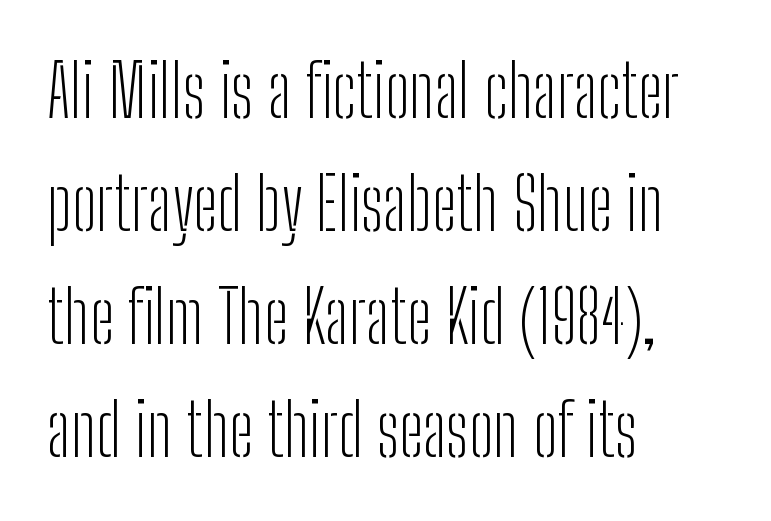
If you drew a line through each stem, it would be perfectly vertical. Bare-footed words on every line. All the whitespace from short lines collects on the right. A light-to-regular cut is what we see here.
